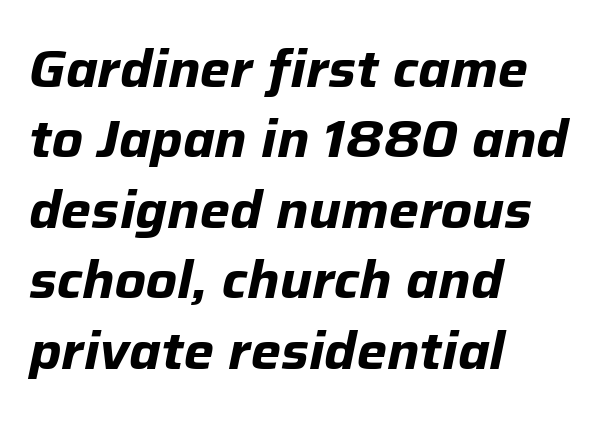
The image shows 51 px bold type, italic (leaning right); set left-aligned, normal line spacing (1.38x), normal letter spacing, not underlined; low stroke contrast and a medium x-height.
